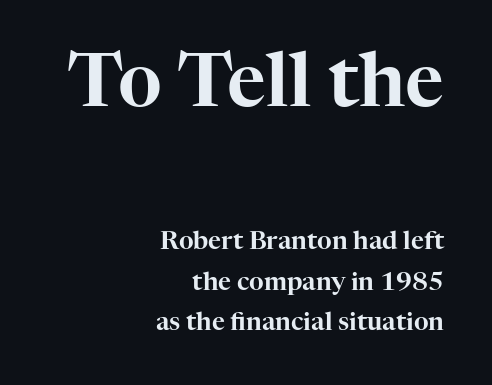
Q: Is the text italic (slanted)? A: No, it is upright.
Q: Is the typeface a serif or a sans-serif typeface? A: Serif.
Q: Is the text underlined? A: No.
Q: How is the paragraph aligned? A: Right-aligned.
Q: Is the spacing between letters normal or unusually wide? A: Normal.
Q: Is the spacing between lines tight, normal or loose? A: Normal.
Q: Which block of text is set in a larger size, the first (top) or the second (bottom)? A: The first (top) one.
Q: Width (condensed, normal, or wide)? A: Normal.
Q: Stroke contrast? A: High.
Q: x-height? A: Medium.
Q: Monospaced? A: No.
